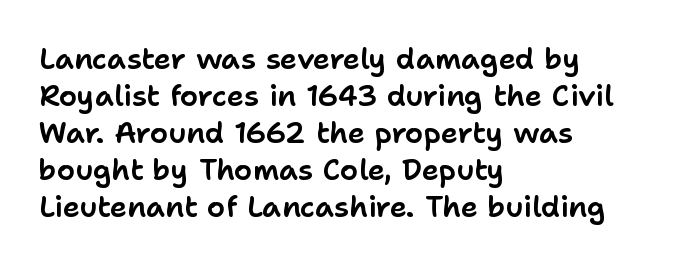
{"serif": "no", "italic": "no", "width": "normal", "stroke_contrast": "low", "x_height": "medium", "monospaced": "no", "underline": "no", "align": "left", "line_spacing": "normal", "line_spacing_ratio": 1.28, "letter_spacing": "normal", "letter_spacing_em": 0.0, "glyph_px": 29}
